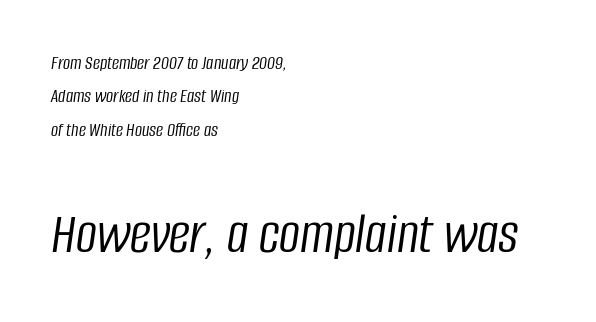
Notice how the stems are inclined rather than vertical — that's the hallmark of italics. Students, note that the glyphs here touch the page at normal intervals. Is there much room between lines? A standard amount, neither cramped nor airy. If you drew a ruler down the left edge, every line would touch it. Larger block? The one below; the one above is distinctly smaller. Check the space under the baseline: it is left empty.
